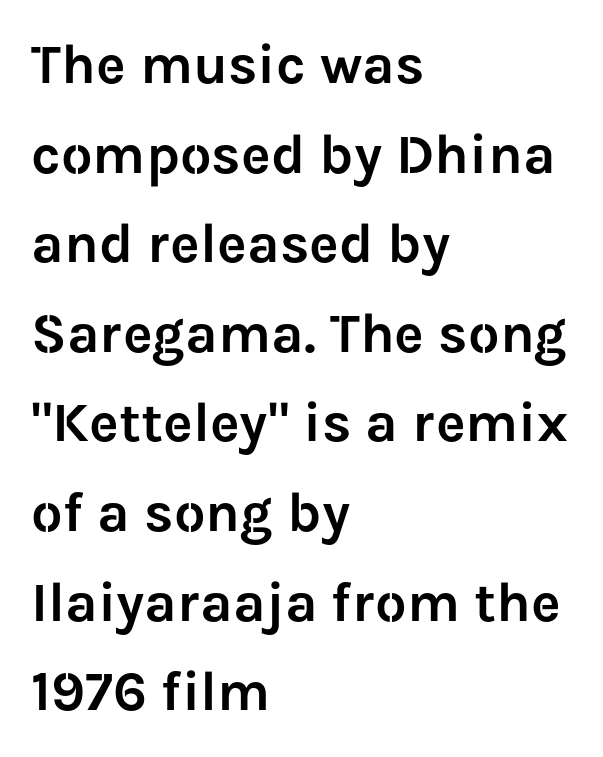
{"serif": "no", "italic": "no", "width": "normal", "stroke_contrast": "low", "x_height": "medium", "monospaced": "no", "underline": "no", "align": "left", "line_spacing": "normal", "line_spacing_ratio": 1.6, "letter_spacing": "normal", "letter_spacing_em": 0.0, "glyph_px": 56}
